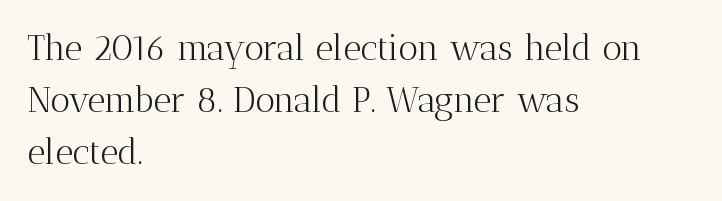
{"serif": "yes", "italic": "no", "bold": "no", "weight": "light", "width": "normal", "stroke_contrast": "medium", "x_height": "medium", "monospaced": "no", "underline": "no", "align": "left", "line_spacing": "normal", "line_spacing_ratio": 1.49, "letter_spacing": "normal", "letter_spacing_em": 0.0, "glyph_px": 35}
